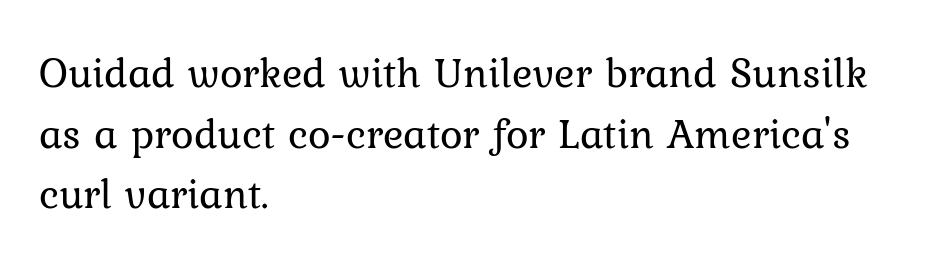
Interline gaps are of average width in this sample. Weight class: somewhere from thin through regular. The rendering uses natural spacing where letterforms have individual widths. Quick note: underline off.
